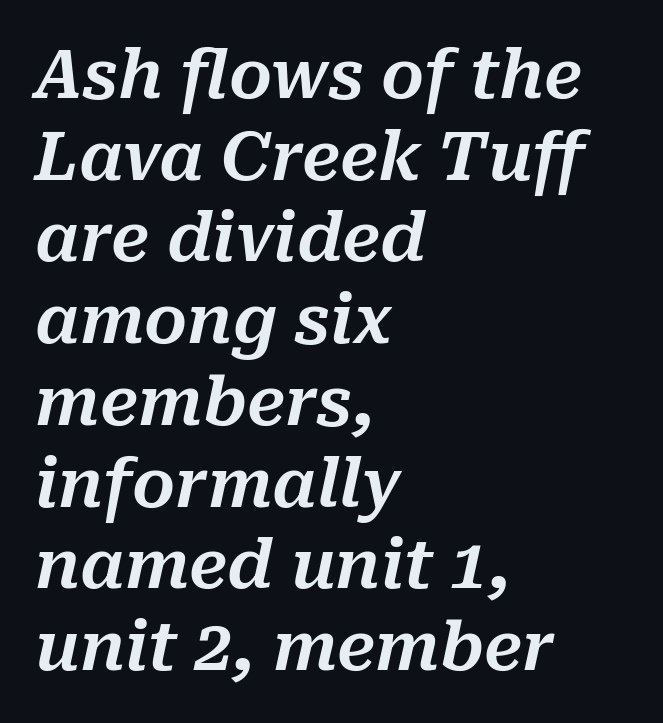
{"italic": "yes", "lean": "right", "slant_degrees": 10, "width": "normal", "stroke_contrast": "medium", "x_height": "medium", "monospaced": "no", "underline": "no", "align": "left", "line_spacing_ratio": 1.22, "letter_spacing": "normal", "letter_spacing_em": 0.0, "glyph_px": 67}
